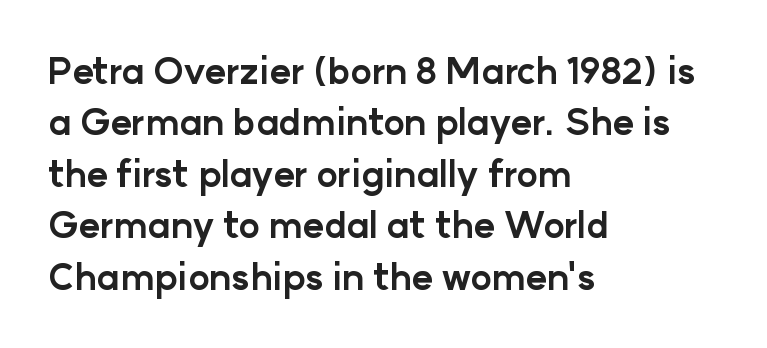
{"serif": "no", "italic": "no", "bold": "yes", "weight": "bold", "width": "normal", "stroke_contrast": "low", "x_height": "medium", "monospaced": "no", "underline": "no", "align": "left", "line_spacing": "normal", "line_spacing_ratio": 1.43, "letter_spacing": "normal", "letter_spacing_em": 0.0, "glyph_px": 36}
